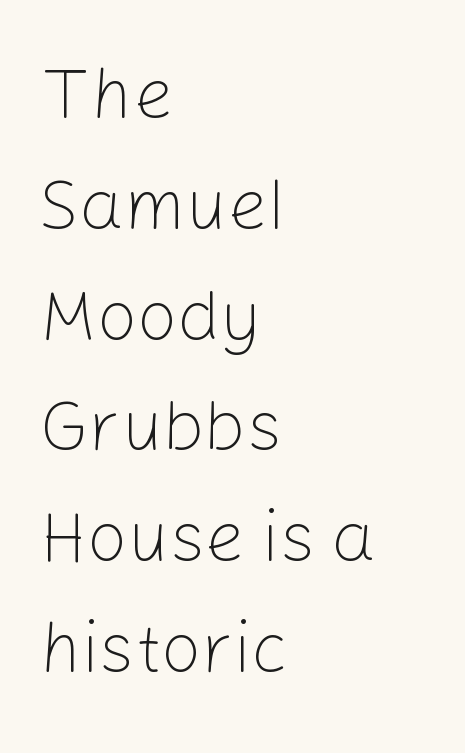
The face used here is a sans, in the tradition of grotesques and geometrics. In terms of letterspacing, this is plain default setting. Spacing verdict: proportional, widths tailored to each character. These lines stack with their left ends in a neat column. Nobody drew a line under any word here. The letters stand upright; this is a roman face.
